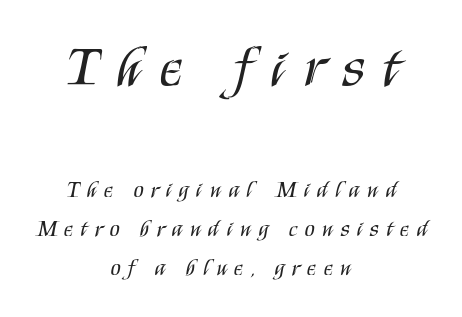
The image shows 58 px regular-weight, condensed sans-serif type; set centered, normal line spacing (1.7x), unusually wide letter spacing (+0.33 em), not underlined; the first (top) block is 2.52x larger; medium stroke contrast and a large x-height.
